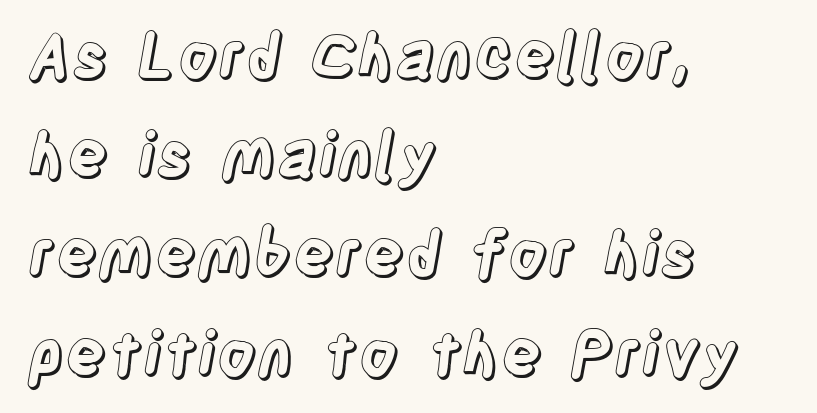
Q: Is the text italic (slanted)? A: Yes.
Q: Is the text underlined? A: No.
Q: How is the paragraph aligned? A: Left-aligned.
Q: Is the spacing between letters normal or unusually wide? A: Normal.
Q: Is the spacing between lines tight, normal or loose? A: Normal.
Q: Width (condensed, normal, or wide)? A: Condensed.
Q: x-height? A: Large.
Q: Monospaced? A: No.
